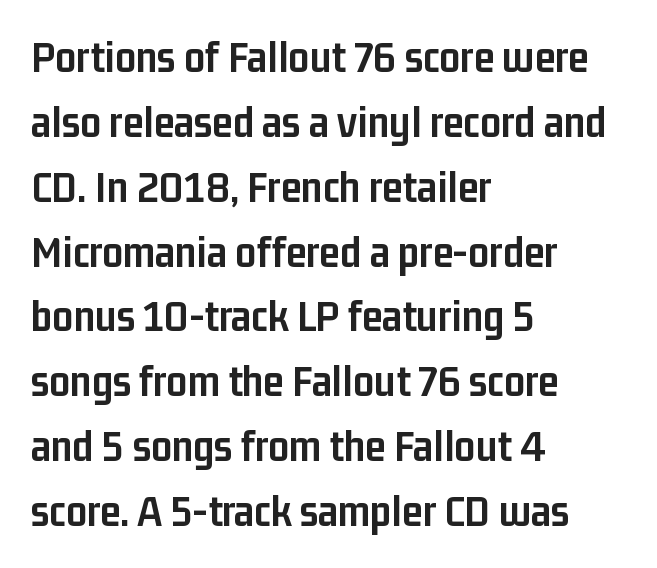
The image shows 46 px semibold, condensed sans-serif type, upright; set left-aligned, normal line spacing (1.41x), normal letter spacing, not underlined; low stroke contrast and a medium x-height.
